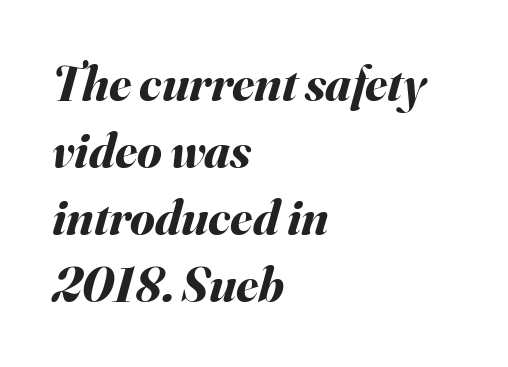
The font's italic variant was chosen for this text. Descenders are the only things crossing below the line. The passage shown stacks its lines at a standard gap. These lines stack with their left ends in a neat column. These lines are rendered in a variable-pitch font. Weight check: bold — yes, fully.
